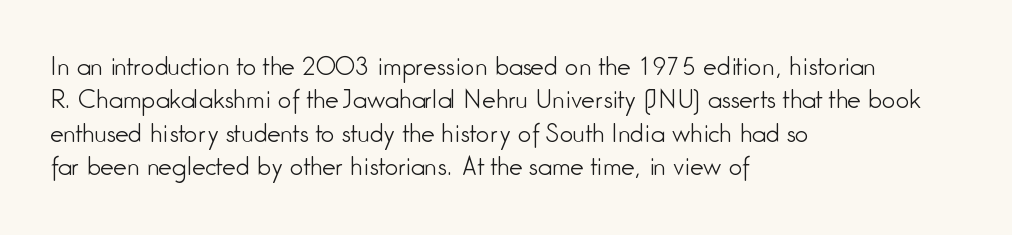
The image shows 24 px text type, upright; set left-aligned, normal line spacing (1.39x), normal letter spacing, not underlined.
